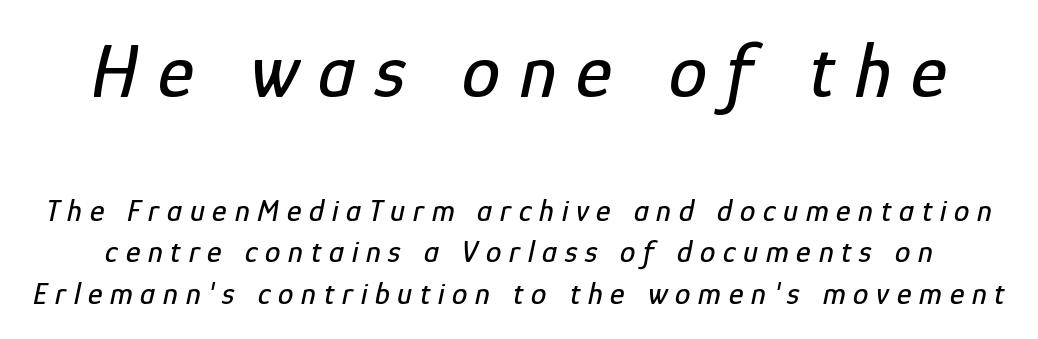
The image shows 77 px condensed type, italic (leaning right); set normal line spacing (1.35x), unusually wide letter spacing (+0.25 em), not underlined; the first (top) block is 2.48x larger; low stroke contrast and a medium x-height.
